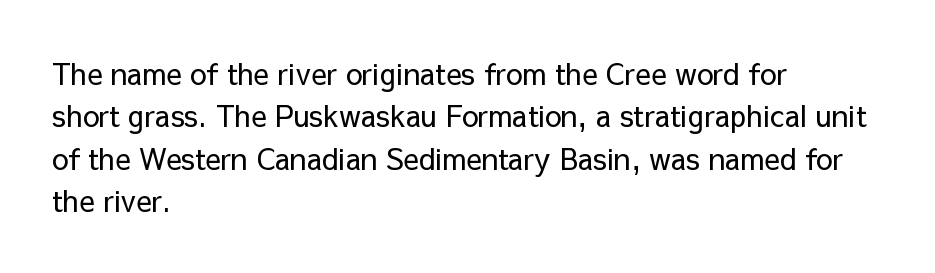
Quick note: not italic, upright. Nobody touched the tracking dial on this one. Teacher's note: observe the even left margin — that is flush-left alignment. No heavy texture on the line: the type isn't bold. Serifs: no, the terminals of the letterforms are clean. Each letter keeps its own natural width here, so spacing adapts to shape.
